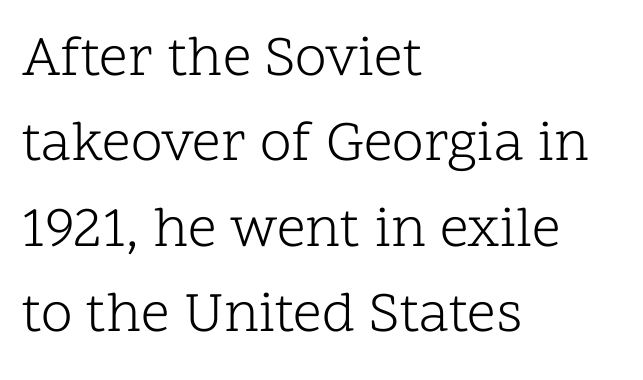
The image shows 57 px light serif type, upright; set left-aligned, normal line spacing (1.5x), normal letter spacing, not underlined; low stroke contrast and a medium x-height.
